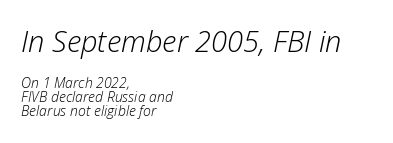
Tall strokes in this sample are angled rather than plumb. The rendering keeps characters at their native spacing. The space between consecutive lines is stingy. The paragraph has a hard left edge and a soft right edge. Stroke thickness stays within the range of a standard reading face or lighter.
